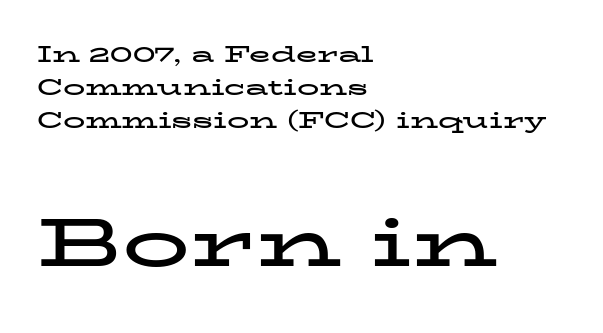
The letters stand straight up with perfectly vertical stems. The space directly below the letters is spotless. Larger block? The one below; the one above is distinctly smaller. A classic flush-left, rag-right setting is used for this passage.
